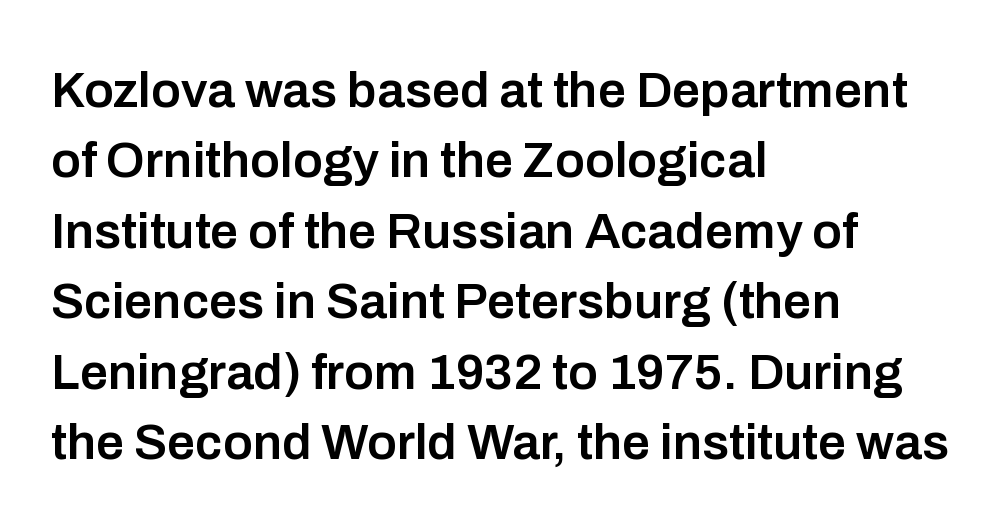
{"serif": "no", "italic": "no", "bold": "semi", "weight": "semibold", "width": "normal", "stroke_contrast": "low", "x_height": "medium", "monospaced": "no", "underline": "no", "align": "left", "line_spacing": "normal", "line_spacing_ratio": 1.41, "letter_spacing": "normal", "letter_spacing_em": 0.0, "glyph_px": 50}
